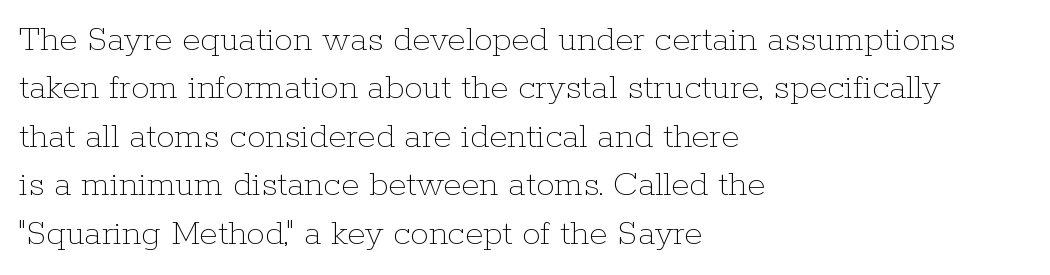
{"italic": "no", "bold": "no", "weight": "thin", "width": "normal", "stroke_contrast": "low", "x_height": "medium", "monospaced": "no", "underline": "no", "align": "left", "line_spacing": "normal", "line_spacing_ratio": 1.31, "letter_spacing": "normal", "letter_spacing_em": 0.0, "glyph_px": 37}
